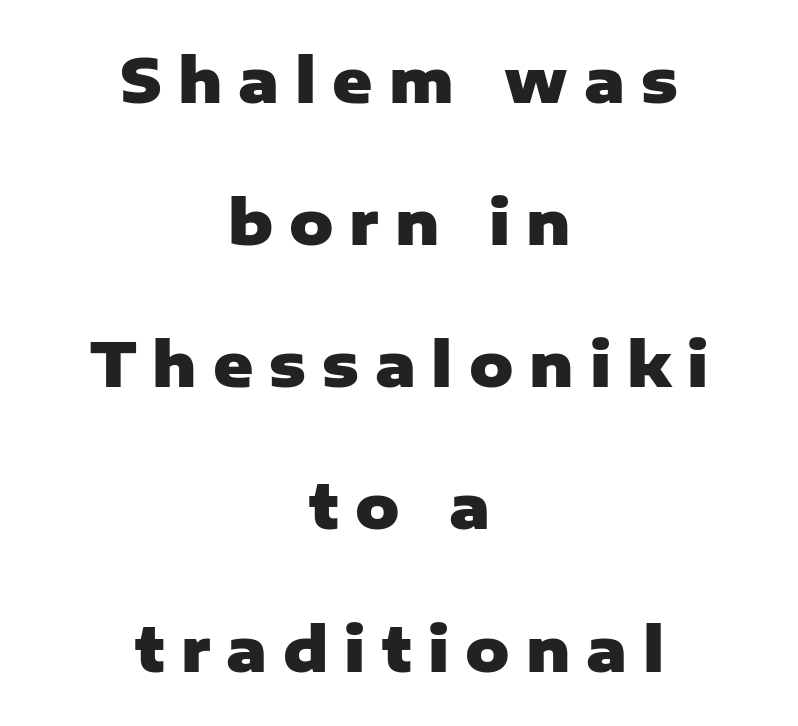
Every letter is thick-stroked: bold, no question. Characters follow at a spacing far wider than the type designer built in. Just letters on the line, the space beneath them empty. Here the designer chose a conventional face with non-uniform glyph widths. Which margin do the lines hug? Neither — every line sits in the middle. Leading: increased.
